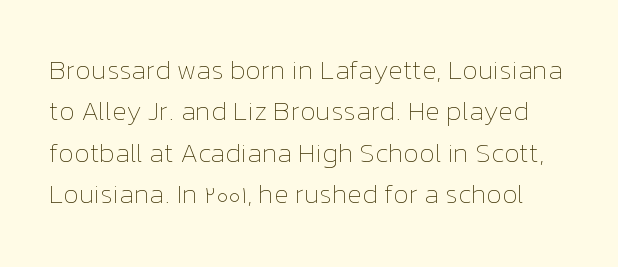
These lines sit exactly where default settings would place them. Rule under the text: the space is simply empty. A typesetter would call this zero additional tracking. Designer's note — italics off, roman on. The cut favours lightness, reaching ordinary text weight at its darkest.
